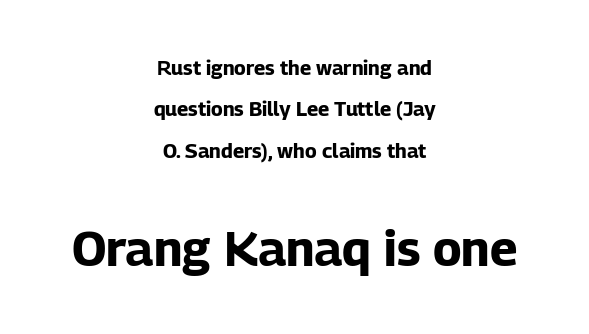
Q: Is the text bold? A: Yes.
Q: Is the text italic (slanted)? A: No, it is upright.
Q: Is the typeface a serif or a sans-serif typeface? A: Sans-serif.
Q: Is the text underlined? A: No.
Q: How is the paragraph aligned? A: Centered.
Q: Is the spacing between letters normal or unusually wide? A: Normal.
Q: Is the spacing between lines tight, normal or loose? A: Loose.
Q: Which block of text is set in a larger size, the first (top) or the second (bottom)? A: The second (bottom) one.
Q: Width (condensed, normal, or wide)? A: Normal.
Q: Stroke contrast? A: Low.
Q: x-height? A: Medium.
Q: Monospaced? A: No.
